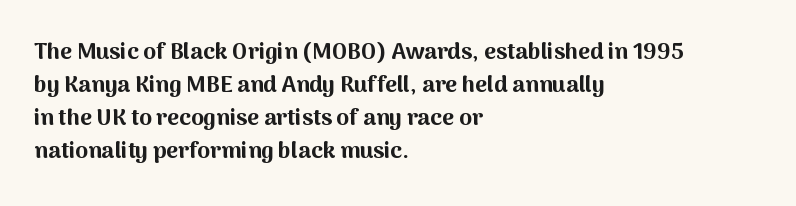
Q: Is the text bold? A: Yes.
Q: Is the text italic (slanted)? A: No, it is upright.
Q: Is the text underlined? A: No.
Q: How is the paragraph aligned? A: Left-aligned.
Q: Is the spacing between letters normal or unusually wide? A: Normal.
Q: Is the spacing between lines tight, normal or loose? A: Normal.
